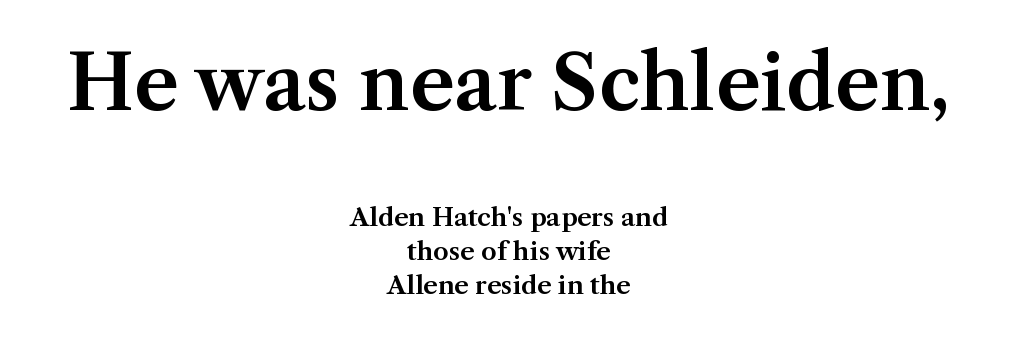
{"serif": "yes", "italic": "no", "width": "normal", "stroke_contrast": "medium", "x_height": "medium", "monospaced": "no", "underline": "no", "align": "center", "line_spacing": "normal", "line_spacing_ratio": 1.37, "letter_spacing": "normal", "letter_spacing_em": 0.0, "larger_block": "first", "size_ratio": 3.04, "glyph_px": 76}
